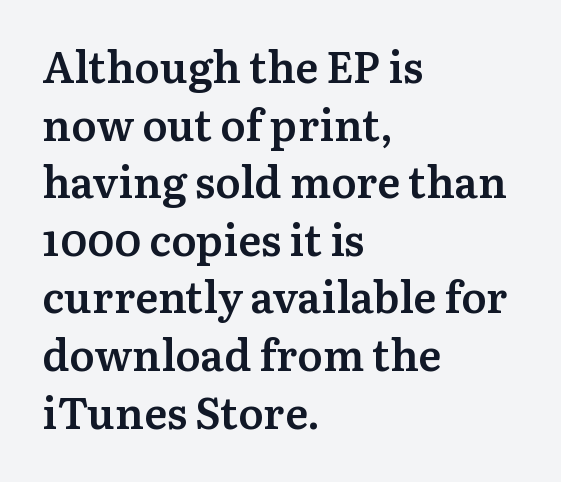
The image shows 43 px semibold serif type, upright; set left-aligned, normal line spacing (1.34x), normal letter spacing, not underlined; medium stroke contrast and a medium x-height.
